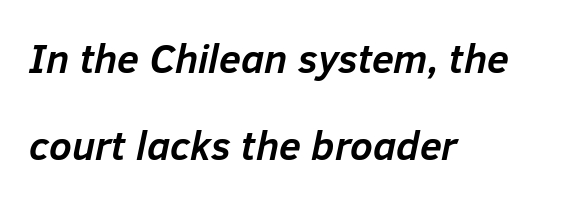
The image shows 40 px semibold type, italic (leaning right); set left-aligned, loose line spacing (2.18x), normal letter spacing, not underlined; low stroke contrast and a medium x-height.
